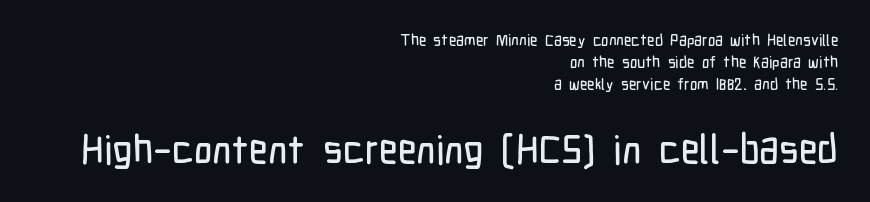
Larger block? The one below; the one above is distinctly smaller. Do the characters align in a grid? No, the font is proportional. Horizontally, the lines are justified to the trailing edge only. Vertically, the passage feels balanced, rows spaced as you'd expect. This rendering leaves character spacing at its baseline value.
